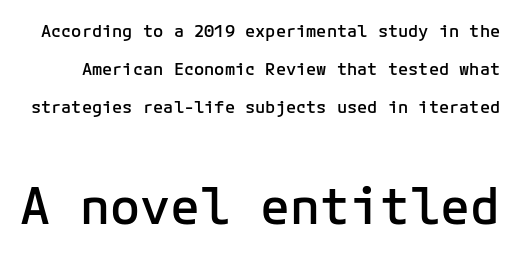
Q: Is the text bold? A: Semi-bold.
Q: Is the text italic (slanted)? A: No, it is upright.
Q: Is the typeface a serif or a sans-serif typeface? A: Sans-serif.
Q: Is the text underlined? A: No.
Q: Is the spacing between letters normal or unusually wide? A: Normal.
Q: Is the spacing between lines tight, normal or loose? A: Loose.
Q: Which block of text is set in a larger size, the first (top) or the second (bottom)? A: The second (bottom) one.
Q: Width (condensed, normal, or wide)? A: Normal.
Q: Stroke contrast? A: Low.
Q: x-height? A: Medium.
Q: Monospaced? A: Yes.
